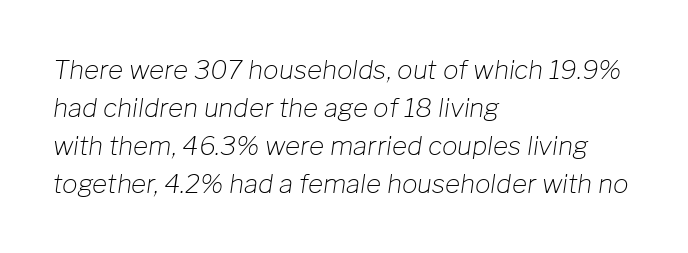
{"italic": "yes", "lean": "right", "slant_degrees": 8, "bold": "no", "underline": "no", "align": "left", "line_spacing": "normal", "line_spacing_ratio": 1.46, "letter_spacing": "normal", "letter_spacing_em": 0.0, "glyph_px": 26}
